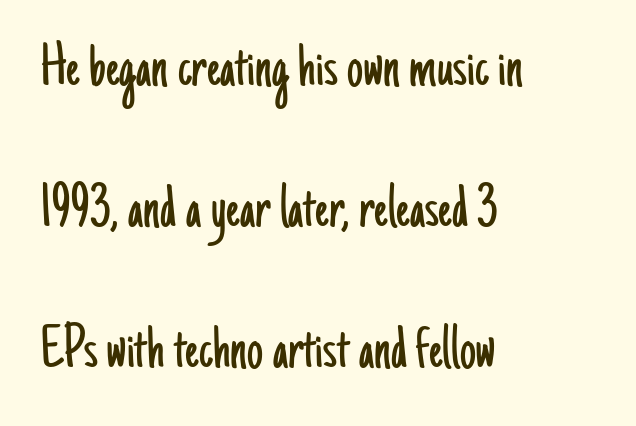
The space directly below the letters is spotless. Line beginnings align vertically; line endings do not. Standard letterfit; no display-style spreading of the glyphs. Notice the wide empty band between every row — that's loose leading. A sans-serif font was chosen for this passage.
